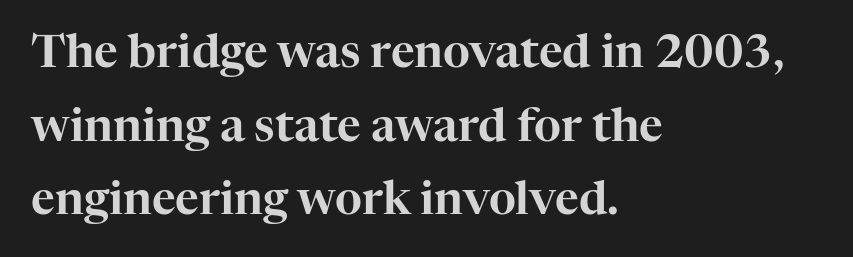
{"serif": "yes", "italic": "no", "width": "normal", "stroke_contrast": "high", "x_height": "medium", "monospaced": "no", "underline": "no", "align": "left", "line_spacing": "normal", "line_spacing_ratio": 1.6, "letter_spacing": "normal", "letter_spacing_em": 0.0, "glyph_px": 46}
